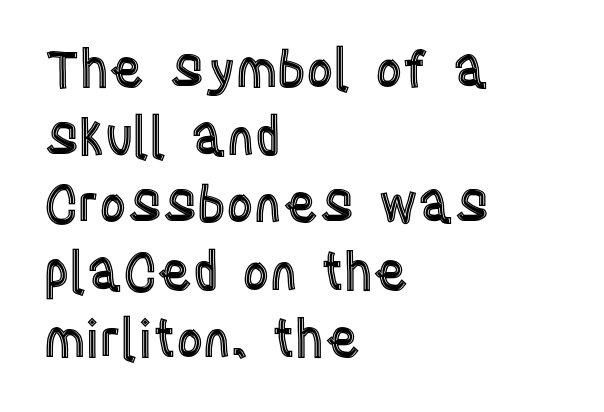
Q: Is the text italic (slanted)? A: No, it is upright.
Q: Is the text underlined? A: No.
Q: How is the paragraph aligned? A: Left-aligned.
Q: Is the spacing between letters normal or unusually wide? A: Normal.
Q: Is the spacing between lines tight, normal or loose? A: Normal.
Q: Width (condensed, normal, or wide)? A: Condensed.
Q: x-height? A: Large.
Q: Monospaced? A: No.
